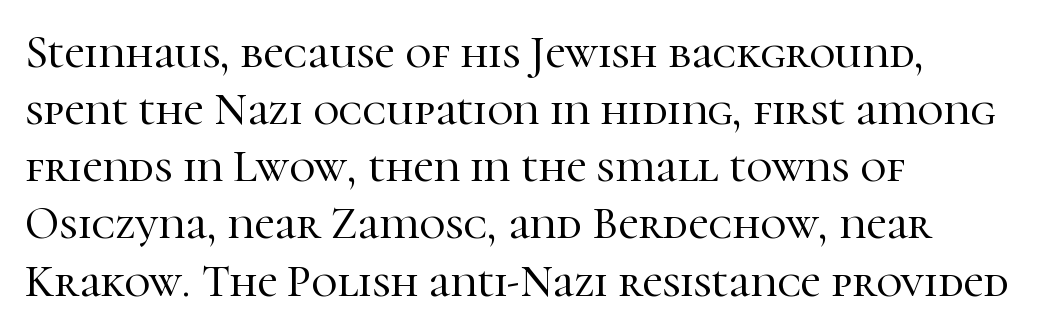
Q: Is the text italic (slanted)? A: No, it is upright.
Q: Is the typeface a serif or a sans-serif typeface? A: Serif.
Q: Is the text underlined? A: No.
Q: How is the paragraph aligned? A: Left-aligned.
Q: Is the spacing between letters normal or unusually wide? A: Normal.
Q: Is the spacing between lines tight, normal or loose? A: Normal.
Q: Width (condensed, normal, or wide)? A: Normal.
Q: Stroke contrast? A: High.
Q: x-height? A: Medium.
Q: Monospaced? A: No.
